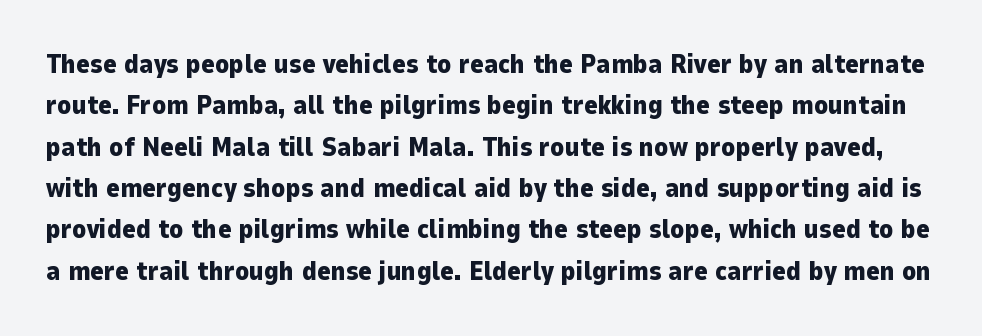
You can tell it's not italic because the verticals are truly vertical. These lines keep a tight, regular rhythm from letter to letter. Each row of text sits above clean, open space. Vertical spacing — default. Heavy-handed strokes throughout: this text is bold.
